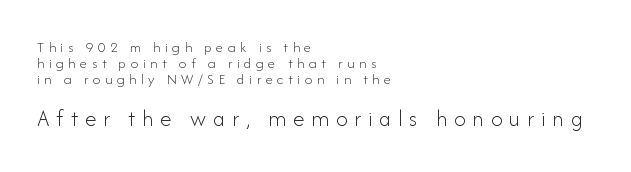
{"italic": "no", "bold": "no", "underline": "no", "align": "left", "line_spacing": "tight", "line_spacing_ratio": 1.06, "letter_spacing": "wide", "letter_spacing_em": 0.3, "larger_block": "second", "size_ratio": 1.53, "glyph_px": 23}
